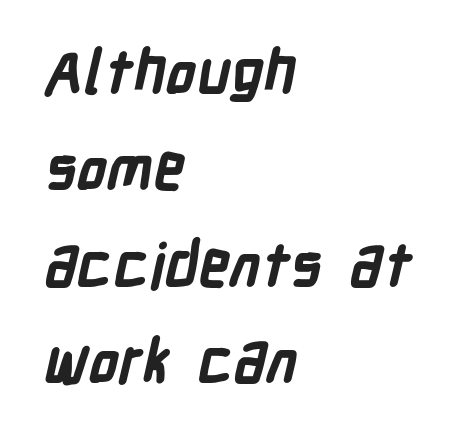
Varying glyph widths throughout — classic text-font behaviour. Look at the bottom of the vertical strokes: they stop flat, with no serifs. A full-strength bold gives these letters their thick strokes. Honestly, the letter spacing is just normal — you wouldn't notice it. If you measured baseline to baseline, you'd find a middling distance. This rendering uses left alignment, leaving the right contour irregular.
